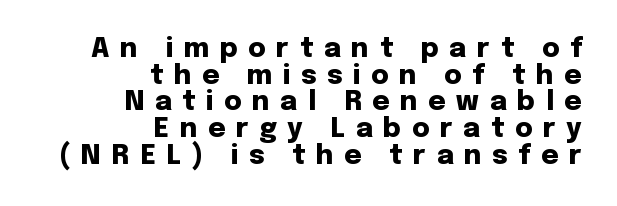
{"italic": "no", "bold": "yes", "underline": "no", "align": "right", "line_spacing": "tight", "line_spacing_ratio": 0.99, "letter_spacing": "wide", "letter_spacing_em": 0.39, "glyph_px": 27}
